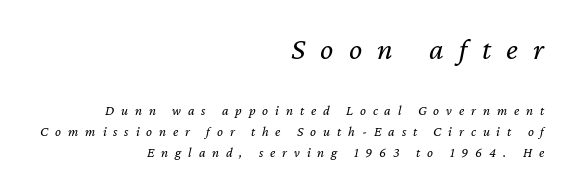
Q: Is the text bold? A: No.
Q: Is the text italic (slanted)? A: Yes, it leans right by about 12 degrees.
Q: Is the text underlined? A: No.
Q: How is the paragraph aligned? A: Right-aligned.
Q: Is the spacing between letters normal or unusually wide? A: Unusually wide.
Q: Is the spacing between lines tight, normal or loose? A: Normal.
Q: Which block of text is set in a larger size, the first (top) or the second (bottom)? A: The first (top) one.
Q: Width (condensed, normal, or wide)? A: Normal.
Q: Stroke contrast? A: Low.
Q: x-height? A: Medium.
Q: Monospaced? A: No.
